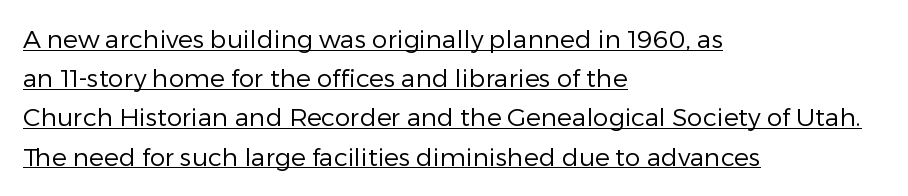
Q: Is the text bold? A: No.
Q: Is the text italic (slanted)? A: No, it is upright.
Q: Is the text underlined? A: Yes.
Q: How is the paragraph aligned? A: Left-aligned.
Q: Is the spacing between letters normal or unusually wide? A: Normal.
Q: Is the spacing between lines tight, normal or loose? A: Normal.
